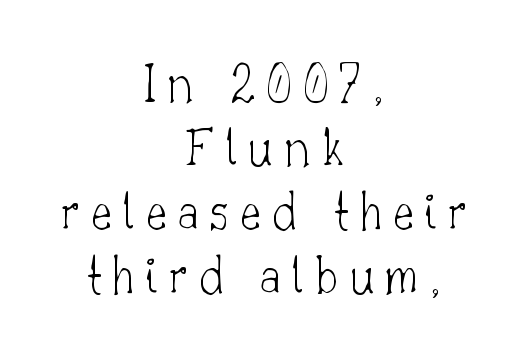
{"serif": "yes", "italic": "no", "bold": "no", "weight": "thin", "width": "normal", "stroke_contrast": "low", "x_height": "small", "monospaced": "no", "underline": "no", "align": "center", "line_spacing": "tight", "line_spacing_ratio": 1.14, "letter_spacing": "wide", "letter_spacing_em": 0.2, "glyph_px": 56}
